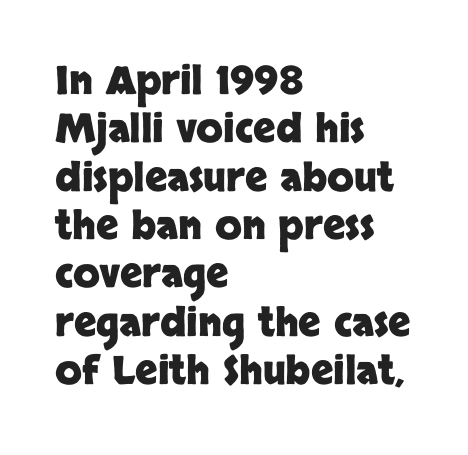
Q: Is the text bold? A: Yes.
Q: Is the text italic (slanted)? A: No, it is upright.
Q: Is the typeface a serif or a sans-serif typeface? A: Sans-serif.
Q: Is the text underlined? A: No.
Q: How is the paragraph aligned? A: Left-aligned.
Q: Is the spacing between letters normal or unusually wide? A: Normal.
Q: Width (condensed, normal, or wide)? A: Normal.
Q: Stroke contrast? A: Low.
Q: x-height? A: Large.
Q: Monospaced? A: No.
